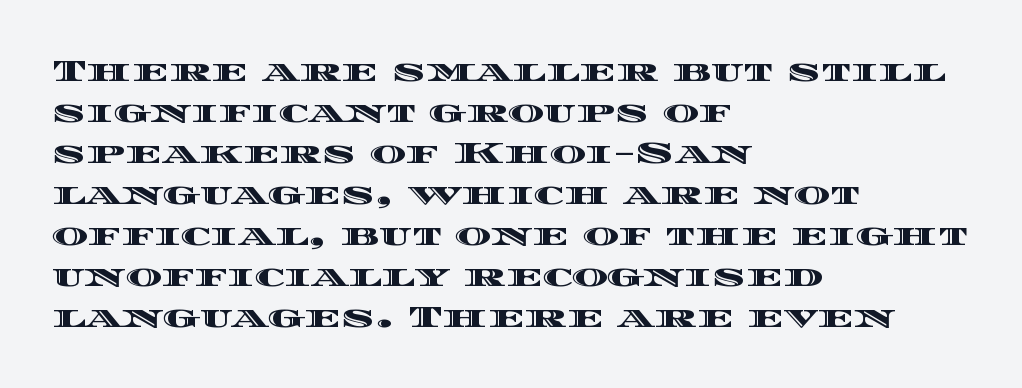
Q: Is the text italic (slanted)? A: No, it is upright.
Q: Is the text underlined? A: No.
Q: How is the paragraph aligned? A: Left-aligned.
Q: Is the spacing between letters normal or unusually wide? A: Normal.
Q: Is the spacing between lines tight, normal or loose? A: Normal.
Q: Width (condensed, normal, or wide)? A: Wide.
Q: x-height? A: Large.
Q: Monospaced? A: No.
